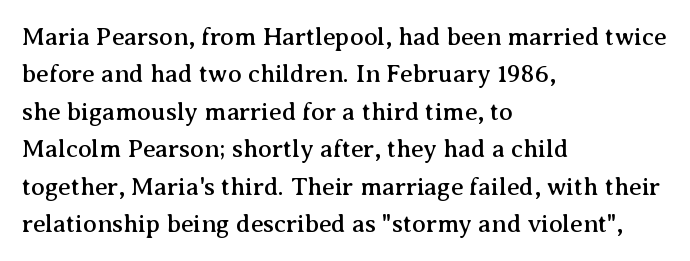
{"italic": "no", "underline": "no", "align": "left", "line_spacing": "normal", "line_spacing_ratio": 1.5, "letter_spacing": "normal", "letter_spacing_em": 0.0, "glyph_px": 25}
